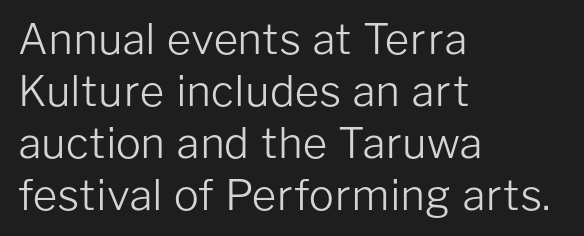
The image shows 42 px light sans-serif type, upright; set left-aligned, line spacing 1.24x, normal letter spacing, not underlined; low stroke contrast and a medium x-height.
